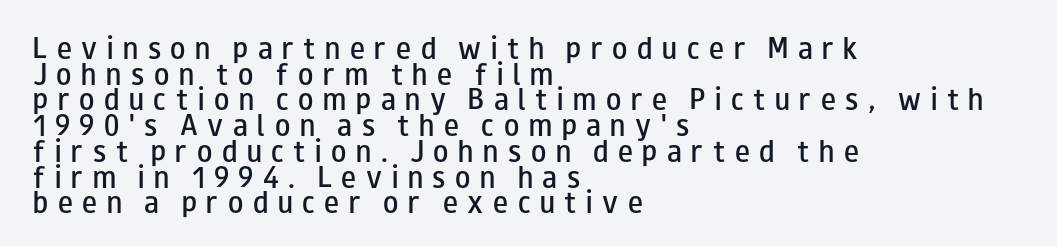
The image shows 25 px text type, upright; set left-aligned, tight line spacing (1.03x), unusually wide letter spacing (+0.38 em), not underlined.
